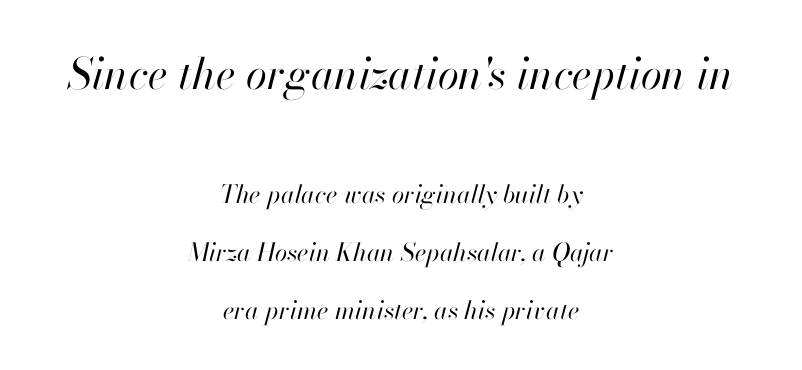
{"italic": "yes", "lean": "right", "slant_degrees": 13, "bold": "no", "weight": "regular", "width": "normal", "stroke_contrast": "high", "x_height": "small", "monospaced": "no", "underline": "no", "align": "center", "line_spacing": "loose", "line_spacing_ratio": 2.32, "letter_spacing": "normal", "letter_spacing_em": 0.0, "larger_block": "first", "size_ratio": 1.72, "glyph_px": 43}
